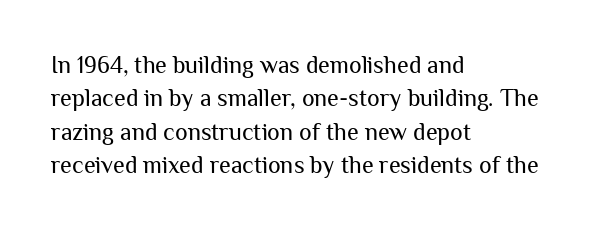
The letterforms sit at book weight or below. Posture: straight, roman, zero tilt. Tracking value appears to be zero — textbook default spacing. The passage shown stacks its lines at a standard gap. Is the block centered? No — it sits flush against the left margin. The foot of each line stays bare and open.
